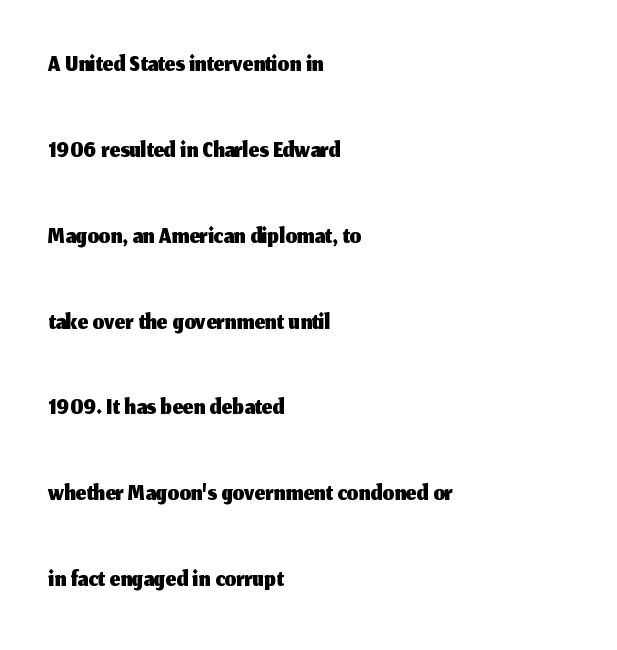
When letters stand straight like this, we call the style roman or upright. Interline gaps are noticeably wide in this sample. Visually the block forms a straight wall on the left and a jagged coastline on the right. Clear beneath every line of the passage.
